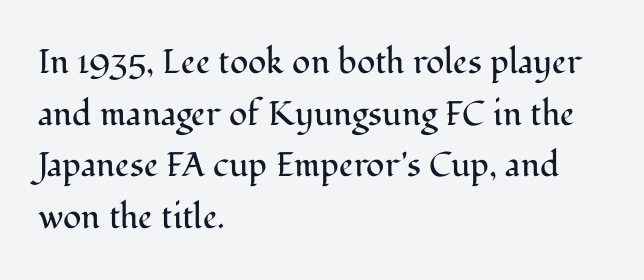
Q: Is the text bold? A: No.
Q: Is the text italic (slanted)? A: No, it is upright.
Q: Is the typeface a serif or a sans-serif typeface? A: Serif.
Q: Is the text underlined? A: No.
Q: How is the paragraph aligned? A: Left-aligned.
Q: Is the spacing between letters normal or unusually wide? A: Normal.
Q: Is the spacing between lines tight, normal or loose? A: Normal.
Q: Width (condensed, normal, or wide)? A: Normal.
Q: Stroke contrast? A: Medium.
Q: x-height? A: Medium.
Q: Monospaced? A: No.
